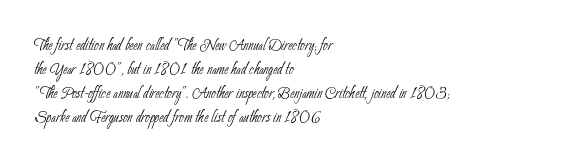
{"bold": "no", "underline": "no", "align": "left", "line_spacing_ratio": 1.2, "letter_spacing": "normal", "letter_spacing_em": 0.0, "glyph_px": 20}
